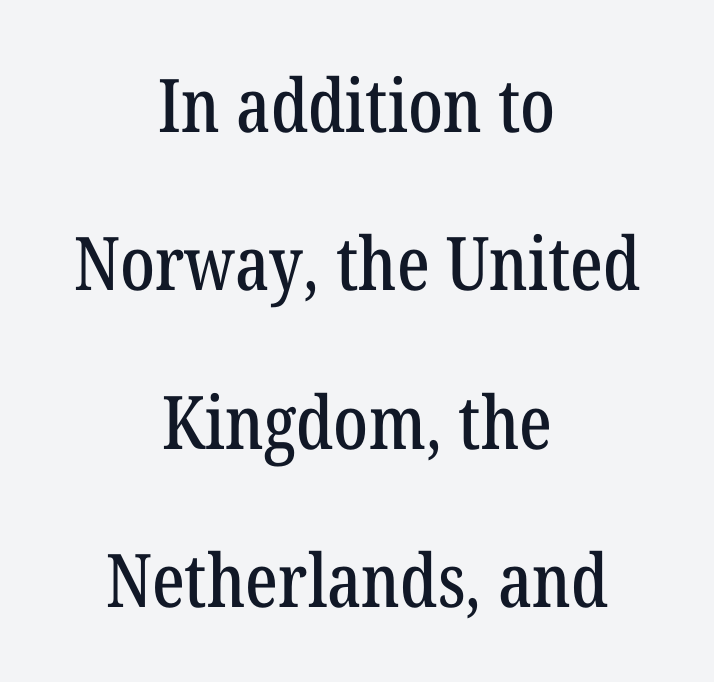
Q: Is the text italic (slanted)? A: No, it is upright.
Q: Is the typeface a serif or a sans-serif typeface? A: Serif.
Q: Is the text underlined? A: No.
Q: How is the paragraph aligned? A: Centered.
Q: Is the spacing between letters normal or unusually wide? A: Normal.
Q: Is the spacing between lines tight, normal or loose? A: Loose.
Q: Width (condensed, normal, or wide)? A: Condensed.
Q: Stroke contrast? A: Low.
Q: x-height? A: Medium.
Q: Monospaced? A: No.
